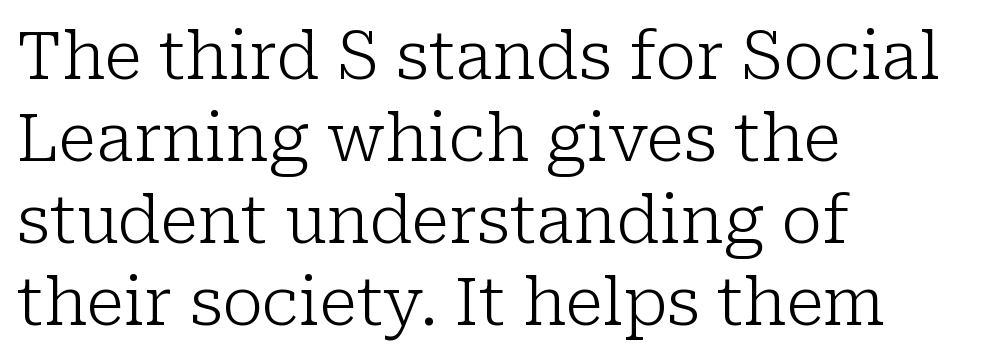
Weight: regular or lighter. Posture: straight, roman, zero tilt. Unmarked baselines from the first word to the last. Letterform terminals end in serifs throughout the passage. Left-aligned paragraph, ragged on the right.
